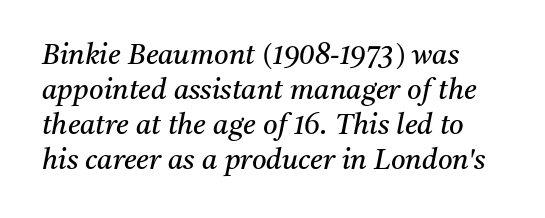
The image shows 28 px regular-weight serif type, italic (leaning right); set normal line spacing (1.25x), normal letter spacing, not underlined; medium stroke contrast and a medium x-height.
